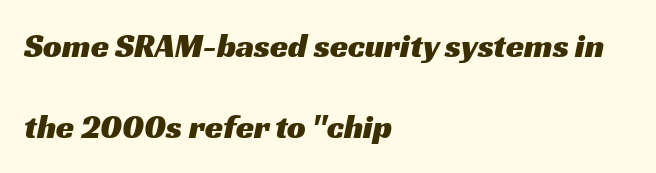
The image shows 33 px wide sans-serif type; set left-aligned, loose line spacing (2.46x), normal letter spacing, not underlined; medium stroke contrast and a medium x-height.
